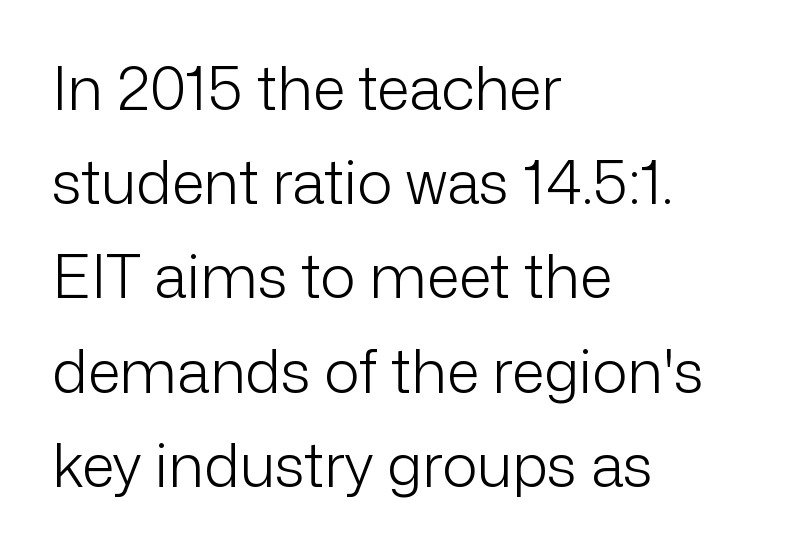
{"serif": "no", "italic": "no", "bold": "no", "weight": "light", "width": "normal", "stroke_contrast": "low", "x_height": "medium", "monospaced": "no", "underline": "no", "align": "left", "line_spacing": "normal", "line_spacing_ratio": 1.57, "letter_spacing": "normal", "letter_spacing_em": 0.0, "glyph_px": 60}
